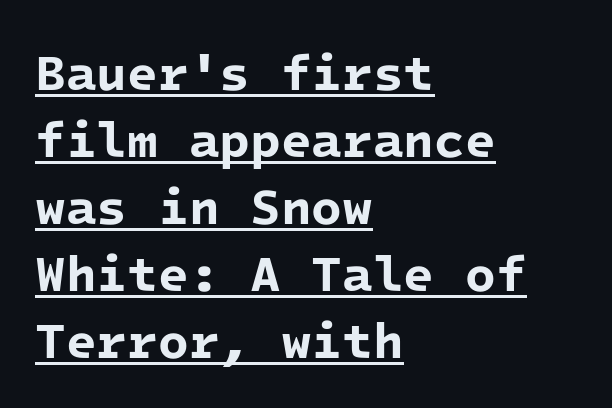
{"serif": "no", "bold": "yes", "weight": "bold", "width": "normal", "stroke_contrast": "low", "x_height": "medium", "monospaced": "yes", "underline": "yes", "align": "left", "line_spacing": "normal", "line_spacing_ratio": 1.34, "letter_spacing": "normal", "letter_spacing_em": 0.0, "glyph_px": 50}
